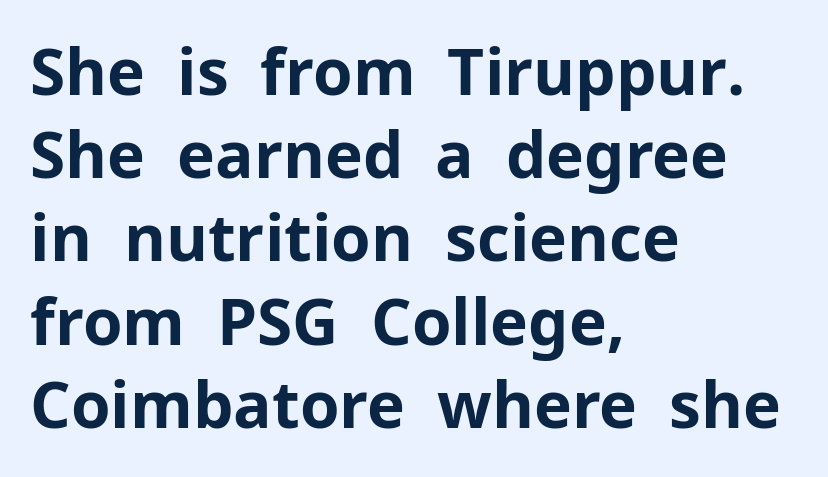
Q: Is the text bold? A: Yes.
Q: Is the text italic (slanted)? A: No, it is upright.
Q: Is the typeface a serif or a sans-serif typeface? A: Sans-serif.
Q: Is the text underlined? A: No.
Q: How is the paragraph aligned? A: Left-aligned.
Q: Is the spacing between letters normal or unusually wide? A: Normal.
Q: Is the spacing between lines tight, normal or loose? A: Normal.
Q: Width (condensed, normal, or wide)? A: Normal.
Q: Stroke contrast? A: Low.
Q: x-height? A: Medium.
Q: Monospaced? A: No.
